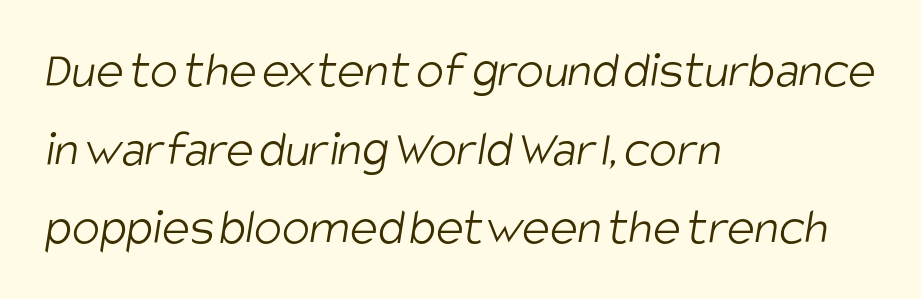
{"serif": "no", "bold": "no", "weight": "light", "width": "condensed", "stroke_contrast": "low", "x_height": "large", "monospaced": "no", "underline": "no", "align": "left", "line_spacing": "normal", "line_spacing_ratio": 1.51, "letter_spacing": "normal", "letter_spacing_em": 0.0, "glyph_px": 52}
